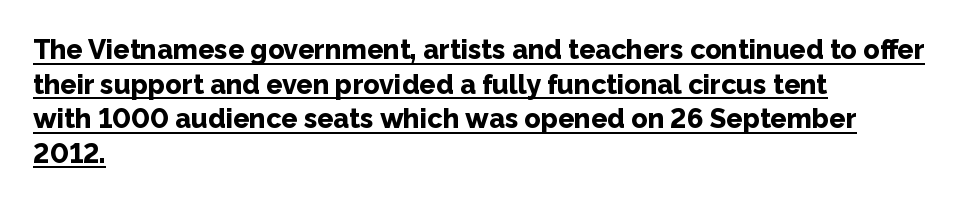
{"italic": "no", "bold": "yes", "underline": "yes", "align": "left", "line_spacing": "normal", "line_spacing_ratio": 1.28, "letter_spacing": "normal", "letter_spacing_em": 0.0, "glyph_px": 27}
